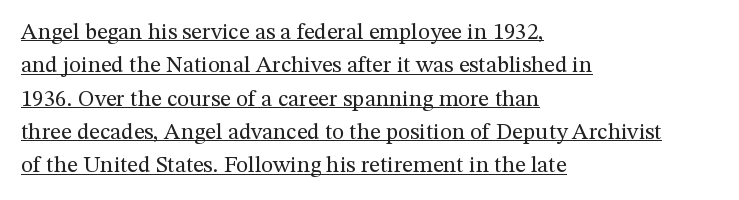
The image shows 23 px text type, upright; set left-aligned, normal line spacing (1.45x), normal letter spacing, underlined.
